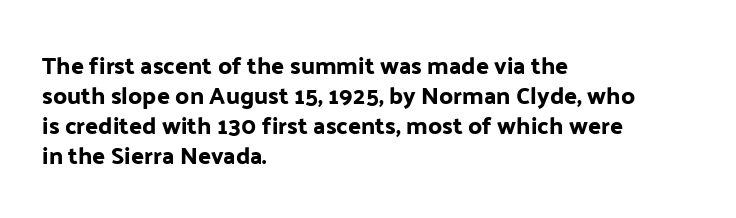
Q: Is the text italic (slanted)? A: No, it is upright.
Q: Is the text underlined? A: No.
Q: How is the paragraph aligned? A: Left-aligned.
Q: Is the spacing between letters normal or unusually wide? A: Normal.
Q: Is the spacing between lines tight, normal or loose? A: Normal.
